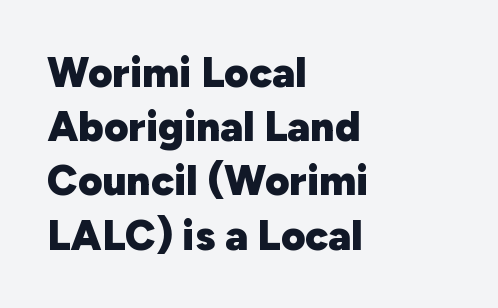
{"serif": "no", "italic": "no", "bold": "yes", "weight": "heavy", "width": "normal", "stroke_contrast": "low", "x_height": "medium", "monospaced": "no", "underline": "no", "align": "left", "line_spacing": "normal", "line_spacing_ratio": 1.29, "letter_spacing": "normal", "letter_spacing_em": 0.0, "glyph_px": 42}
